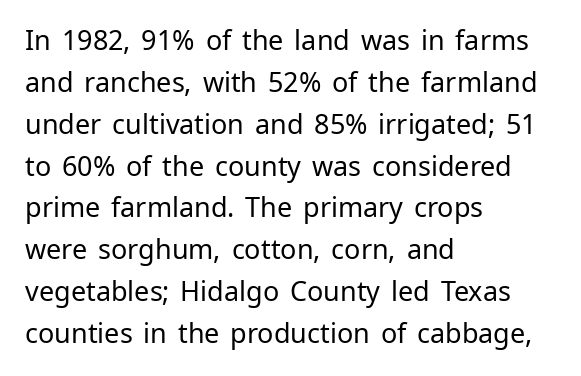
{"italic": "no", "bold": "no", "underline": "no", "align": "left", "line_spacing": "normal", "line_spacing_ratio": 1.55, "letter_spacing": "normal", "letter_spacing_em": 0.0, "glyph_px": 27}
